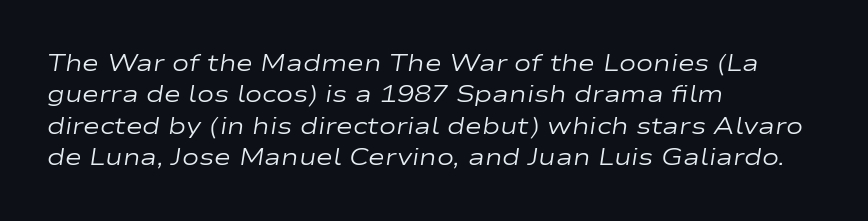
{"italic": "yes", "lean": "right", "slant_degrees": 9, "bold": "no", "underline": "no", "align": "left", "line_spacing": "normal", "line_spacing_ratio": 1.36, "letter_spacing": "normal", "letter_spacing_em": 0.0, "glyph_px": 23}
